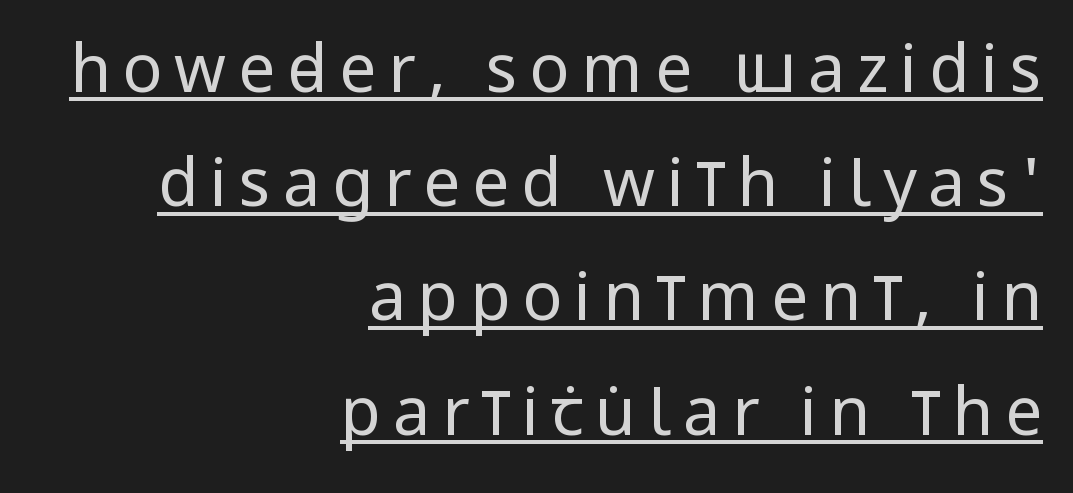
{"serif": "no", "italic": "no", "bold": "no", "weight": "regular", "width": "condensed", "stroke_contrast": "low", "x_height": "large", "monospaced": "no", "underline": "yes", "align": "right", "line_spacing_ratio": 1.73, "glyph_px": 66}
